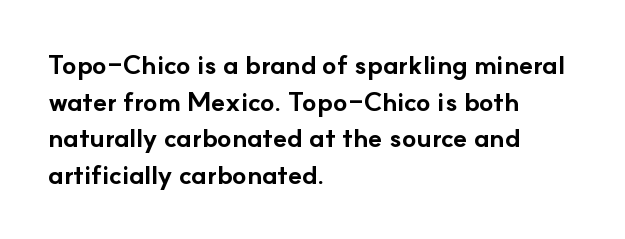
The image shows 26 px bold type, upright; set left-aligned, normal line spacing (1.41x), normal letter spacing, not underlined.
